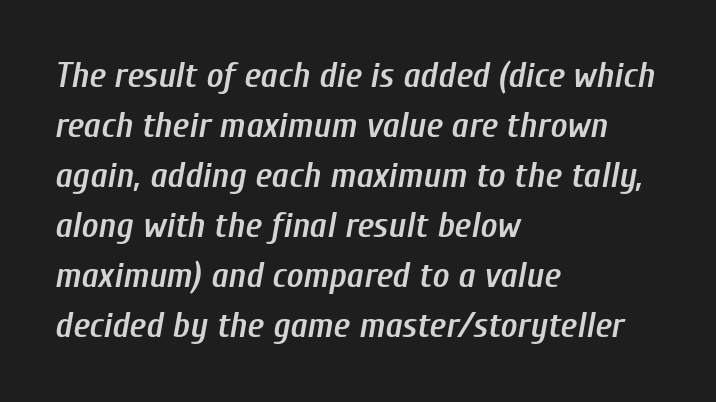
{"italic": "yes", "lean": "right", "slant_degrees": 10, "bold": "semi", "weight": "semibold", "width": "condensed", "stroke_contrast": "low", "x_height": "medium", "monospaced": "no", "underline": "no", "align": "left", "line_spacing": "normal", "line_spacing_ratio": 1.39, "letter_spacing": "normal", "letter_spacing_em": 0.0, "glyph_px": 36}
